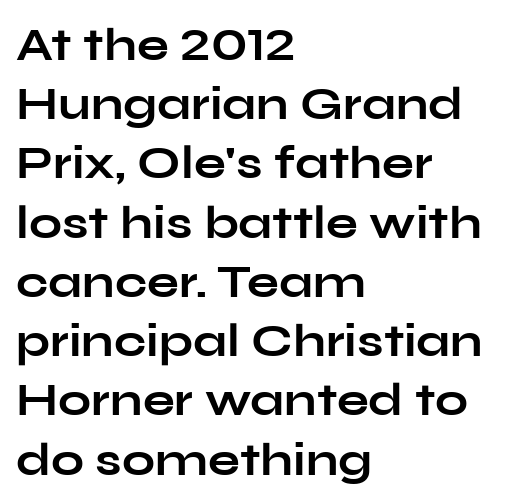
The image shows 47 px bold, wide sans-serif type, upright; set left-aligned, normal line spacing (1.26x), normal letter spacing, not underlined; low stroke contrast and a medium x-height.
